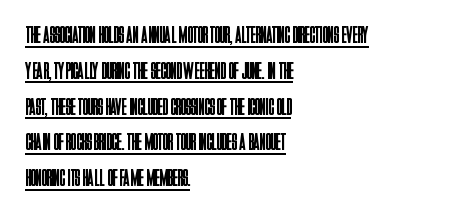
The space between consecutive lines is moderate. Typeset ragged right — the left edge is the straight one. It's the straight-up-and-down kind of type. There is no visible air inserted between adjacent glyphs.
